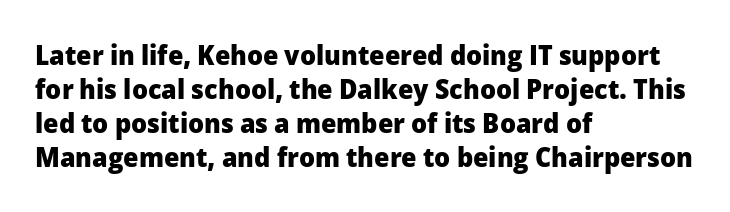
{"serif": "no", "italic": "no", "bold": "yes", "weight": "heavy", "width": "normal", "stroke_contrast": "low", "x_height": "medium", "monospaced": "no", "underline": "no", "align": "left", "line_spacing_ratio": 1.22, "letter_spacing": "normal", "letter_spacing_em": 0.0, "glyph_px": 28}
